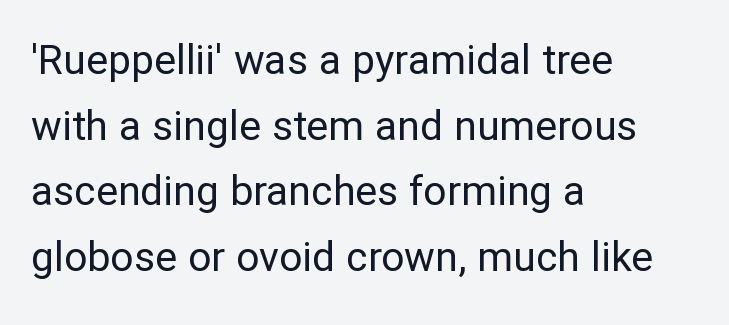
Every stem runs plumb, perpendicular to the baseline. Compared with typical body copy, the letter spacing here is the same. The rendering uses natural spacing where letterforms have individual widths. Quick note: interline space is typical. The rag falls on the right side of this text block. The font sits on the lighter half of the weight spectrum, regular included.
